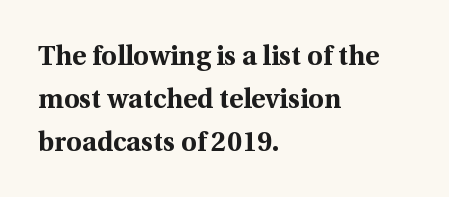
Layout note: lines flush left. Decoration check: the copy has no underline. Each new line begins a customary step beneath the previous one. The characters look thick and weighty, a clear bold. Do the letters lean? They stand straight.
